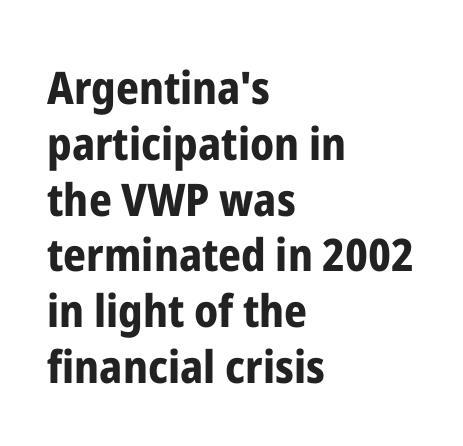
The image shows 45 px bold, condensed sans-serif type, upright; set left-aligned, line spacing 1.24x, normal letter spacing, not underlined; low stroke contrast and a medium x-height.
